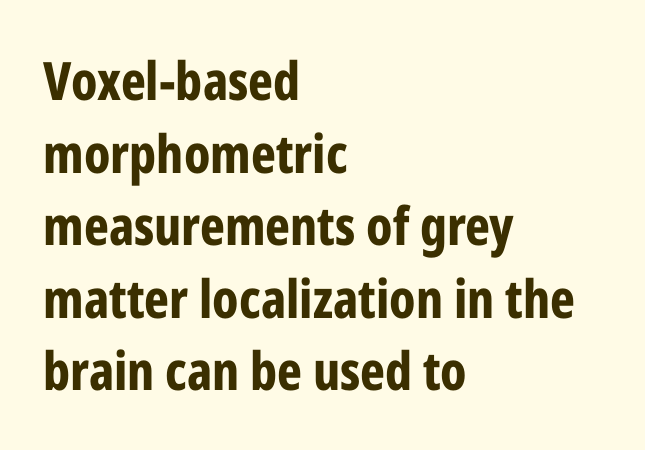
{"serif": "no", "italic": "no", "bold": "yes", "weight": "bold", "width": "condensed", "stroke_contrast": "low", "x_height": "medium", "monospaced": "no", "underline": "no", "align": "left", "line_spacing": "normal", "line_spacing_ratio": 1.37, "letter_spacing": "normal", "letter_spacing_em": 0.0, "glyph_px": 53}
